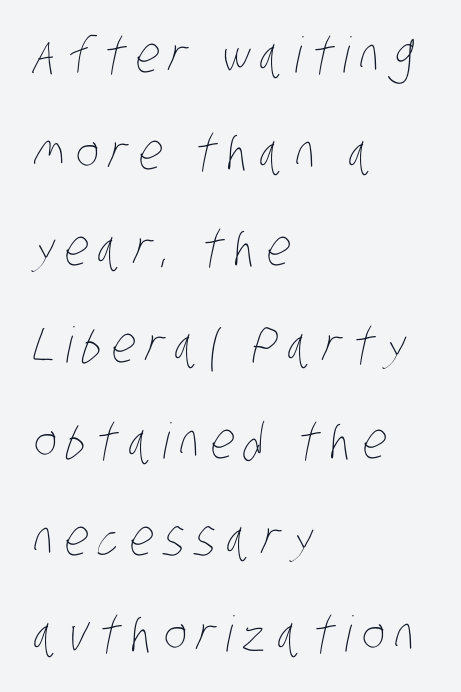
The image shows 49 px thin, condensed type; set left-aligned, loose line spacing (1.97x), unusually wide letter spacing (+0.21 em), not underlined; low stroke contrast and a large x-height.
